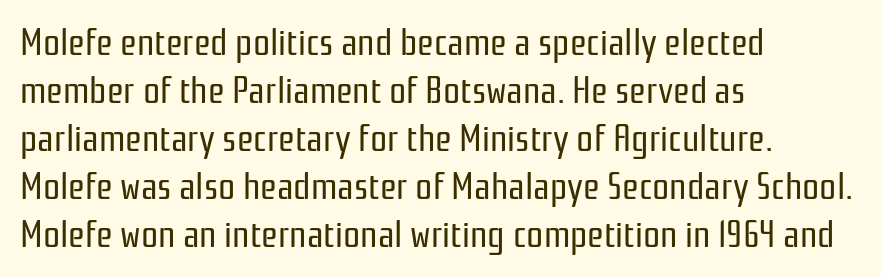
The image shows 38 px regular-weight, condensed sans-serif type, upright; set left-aligned, normal line spacing (1.26x), normal letter spacing, not underlined; low stroke contrast and a medium x-height.
